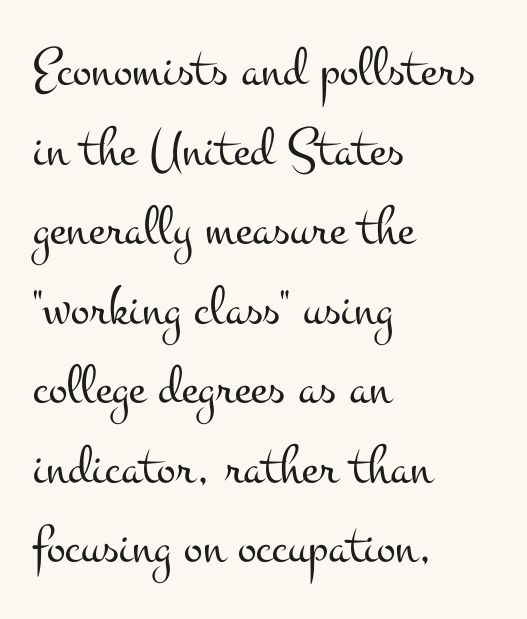
Notice how descenders clear the ascenders below comfortably — that's standard leading. Does the copy run flush right? No — it runs flush left. No extra ink here — the face is not bold.
